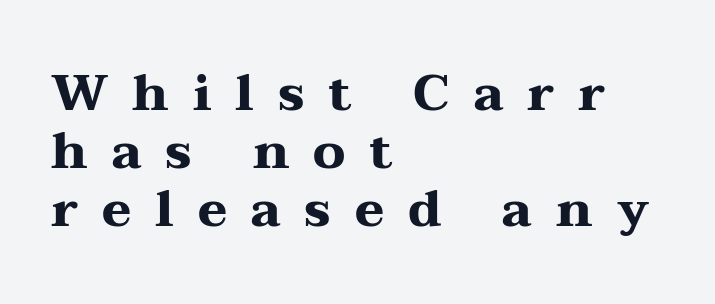
Q: Is the text bold? A: Yes.
Q: Is the text italic (slanted)? A: No, it is upright.
Q: Is the typeface a serif or a sans-serif typeface? A: Serif.
Q: Is the text underlined? A: No.
Q: How is the paragraph aligned? A: Left-aligned.
Q: Is the spacing between letters normal or unusually wide? A: Unusually wide.
Q: Width (condensed, normal, or wide)? A: Wide.
Q: Stroke contrast? A: Medium.
Q: x-height? A: Medium.
Q: Monospaced? A: No.
